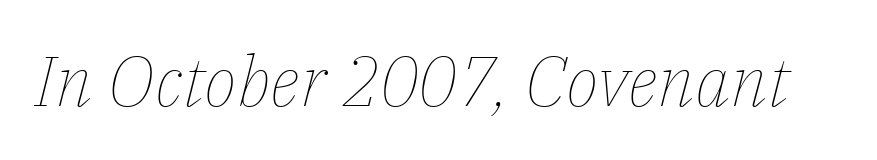
Q: Is the text bold? A: No.
Q: Is the text italic (slanted)? A: Yes, it leans right by about 14 degrees.
Q: Is the text underlined? A: No.
Q: Is the spacing between letters normal or unusually wide? A: Normal.
Q: Width (condensed, normal, or wide)? A: Normal.
Q: Stroke contrast? A: Low.
Q: x-height? A: Medium.
Q: Monospaced? A: No.
